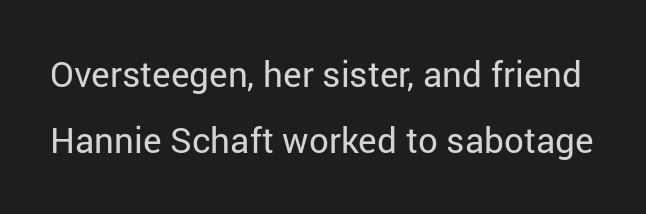
{"serif": "no", "italic": "no", "bold": "no", "weight": "regular", "width": "normal", "stroke_contrast": "low", "x_height": "medium", "monospaced": "no", "underline": "no", "line_spacing_ratio": 1.89, "letter_spacing": "normal", "letter_spacing_em": 0.0, "glyph_px": 35}
